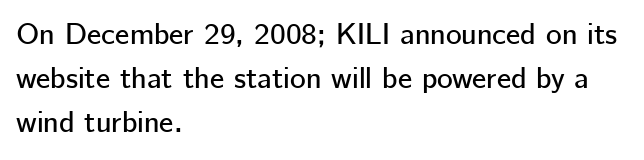
The image shows 30 px sans-serif type, upright; set left-aligned, normal line spacing (1.47x), normal letter spacing, not underlined; low stroke contrast and a medium x-height.
